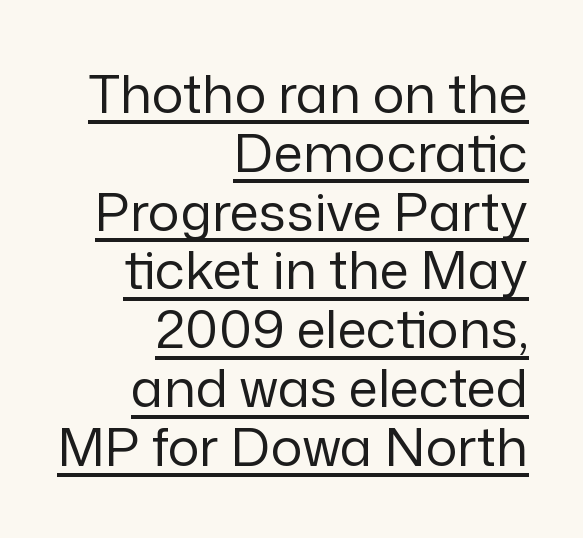
Regarding serifs, this sample does without them. Spacing verdict: proportional, widths tailored to each character. Each new line begins almost immediately beneath the previous one. The typesetter chose a ragged-left arrangement here.
